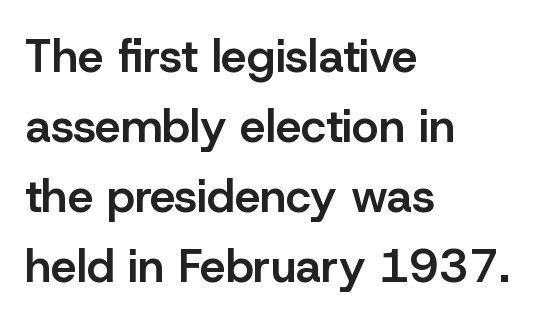
As a designer I'd log this as weight 600, semibold. The lines in this sample share a left origin and differ only in where they stop. Words float on clear page, feet unadorned. Line spacing here is normal.
